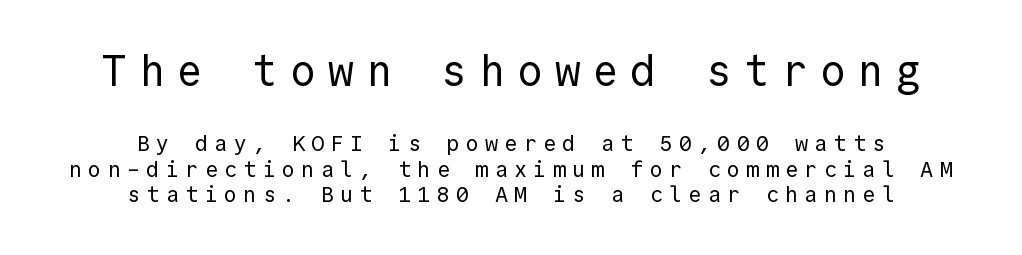
The image shows 43 px regular-weight sans-serif type, upright, monospaced; set centered, line spacing 1.16x, unusually wide letter spacing (+0.28 em), not underlined; the first (top) block is 1.95x larger; a medium x-height.
